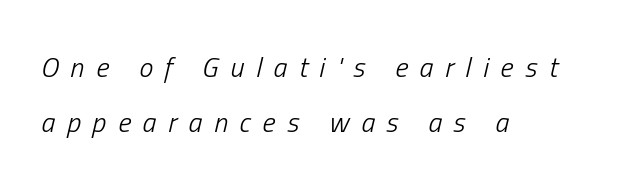
{"italic": "yes", "lean": "right", "slant_degrees": 13, "bold": "no", "weight": "light", "width": "condensed", "stroke_contrast": "low", "x_height": "medium", "monospaced": "no", "underline": "no", "align": "left", "line_spacing": "loose", "line_spacing_ratio": 1.97, "letter_spacing": "wide", "letter_spacing_em": 0.42, "glyph_px": 28}
